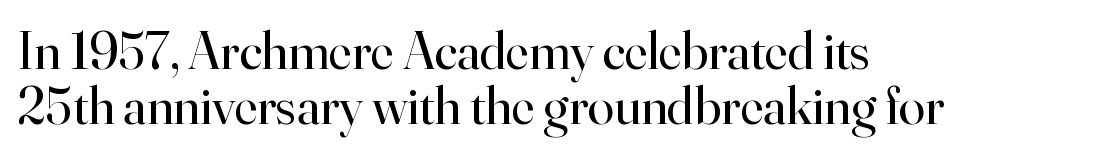
In terms of leading, this rendering errs on the cramped side. Clear beneath every line of the passage. These lines are rendered in a variable-pitch font. Between one letter and the next there's only the usual sliver of space.
